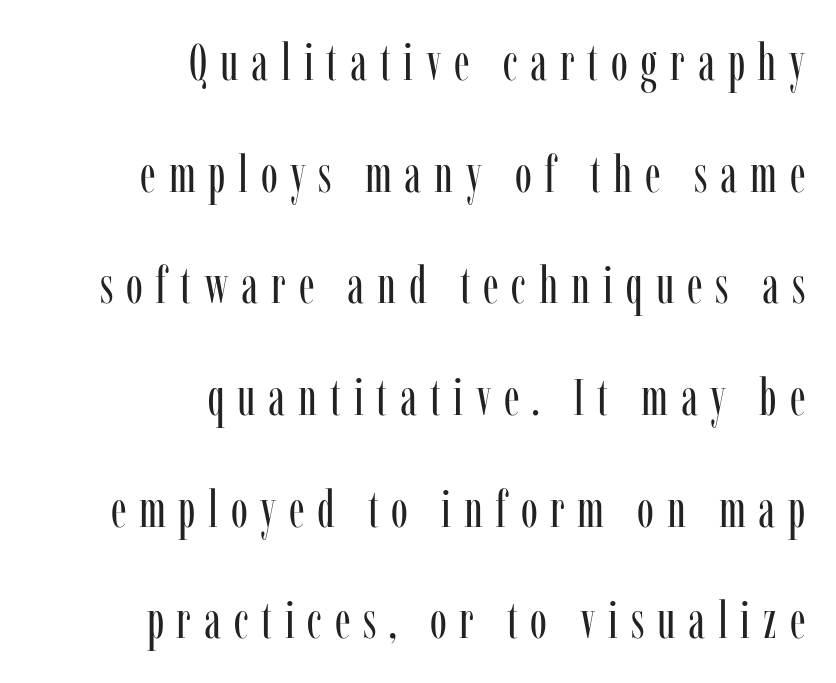
{"serif": "yes", "italic": "no", "bold": "no", "weight": "regular", "width": "condensed", "stroke_contrast": "low", "x_height": "medium", "monospaced": "no", "underline": "no", "align": "right", "line_spacing": "loose", "line_spacing_ratio": 2.19, "letter_spacing": "wide", "letter_spacing_em": 0.25, "glyph_px": 51}
